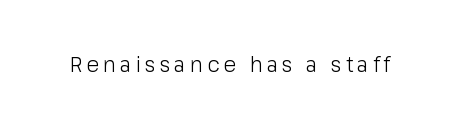
Nope, not italic — everything's standing straight. Weight: regular or lighter. This rendering features lettering with no underline.
